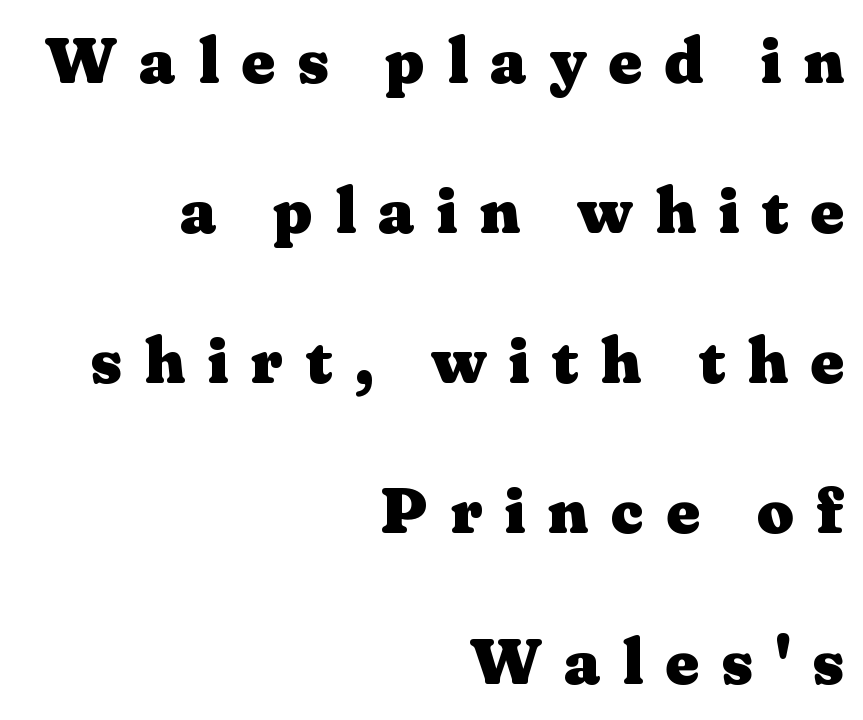
Q: Is the text bold? A: Yes.
Q: Is the text italic (slanted)? A: No, it is upright.
Q: Is the typeface a serif or a sans-serif typeface? A: Serif.
Q: Is the text underlined? A: No.
Q: How is the paragraph aligned? A: Right-aligned.
Q: Is the spacing between letters normal or unusually wide? A: Unusually wide.
Q: Is the spacing between lines tight, normal or loose? A: Loose.
Q: Width (condensed, normal, or wide)? A: Wide.
Q: Stroke contrast? A: Medium.
Q: x-height? A: Medium.
Q: Monospaced? A: No.
